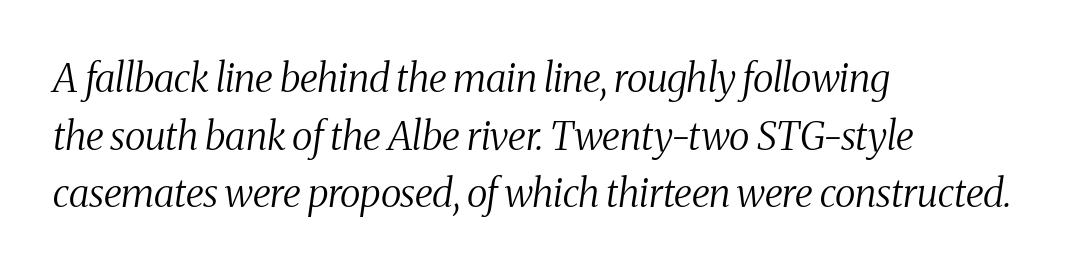
Q: Is the text bold? A: No.
Q: Is the text italic (slanted)? A: Yes, it leans right by about 8 degrees.
Q: Is the typeface a serif or a sans-serif typeface? A: Serif.
Q: Is the text underlined? A: No.
Q: How is the paragraph aligned? A: Left-aligned.
Q: Is the spacing between letters normal or unusually wide? A: Normal.
Q: Is the spacing between lines tight, normal or loose? A: Normal.
Q: Width (condensed, normal, or wide)? A: Condensed.
Q: Stroke contrast? A: Medium.
Q: x-height? A: Medium.
Q: Monospaced? A: No.
